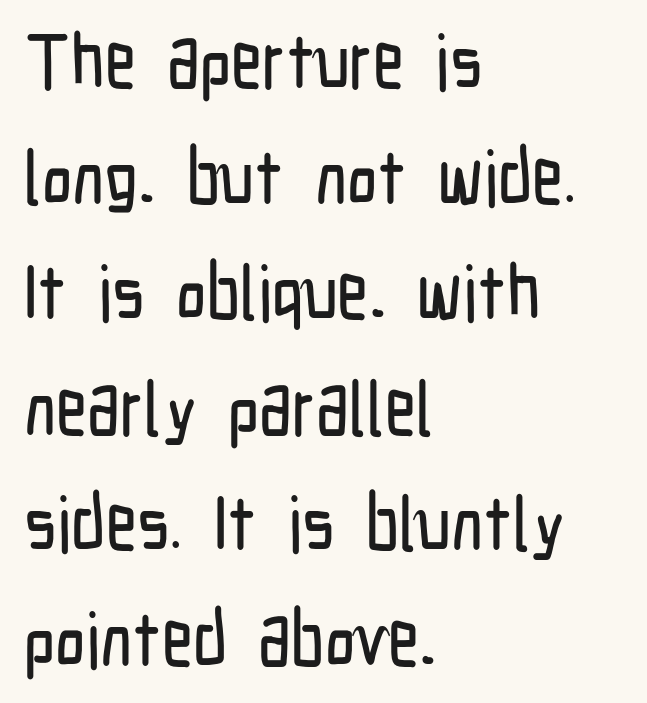
Vertically, the passage feels balanced, rows spaced as you'd expect. How are the letters spaced? Ordinarily, with no added tracking. Ascenders rise straight up at ninety degrees. The characters display no serif detailing; their extremities are plain. The passage shown is typed in a proportional face where columns would drift.
